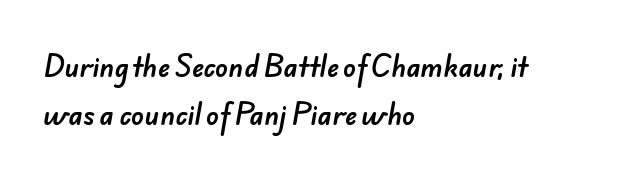
Q: Is the text underlined? A: No.
Q: How is the paragraph aligned? A: Left-aligned.
Q: Is the spacing between letters normal or unusually wide? A: Normal.
